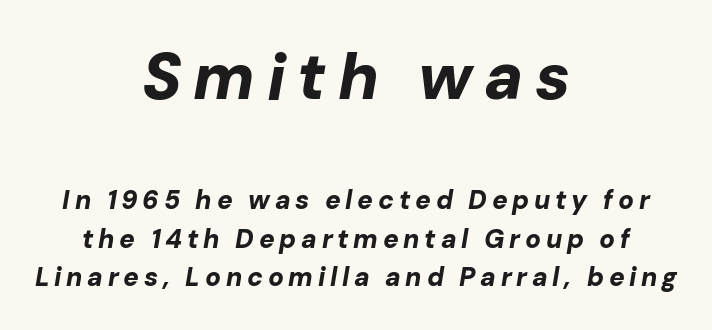
{"italic": "yes", "lean": "right", "slant_degrees": 10, "bold": "yes", "weight": "bold", "width": "normal", "stroke_contrast": "low", "x_height": "medium", "monospaced": "no", "underline": "no", "align": "center", "line_spacing": "normal", "line_spacing_ratio": 1.49, "larger_block": "first", "size_ratio": 2.5, "glyph_px": 65}
